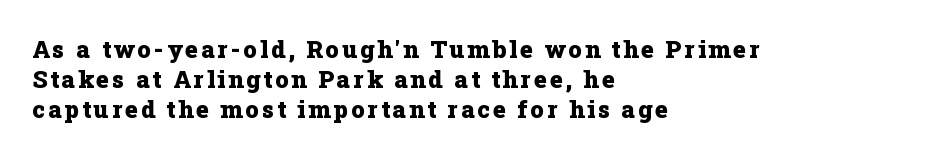
The image shows 24 px bold type, upright; set left-aligned, normal line spacing (1.26x), not underlined.
